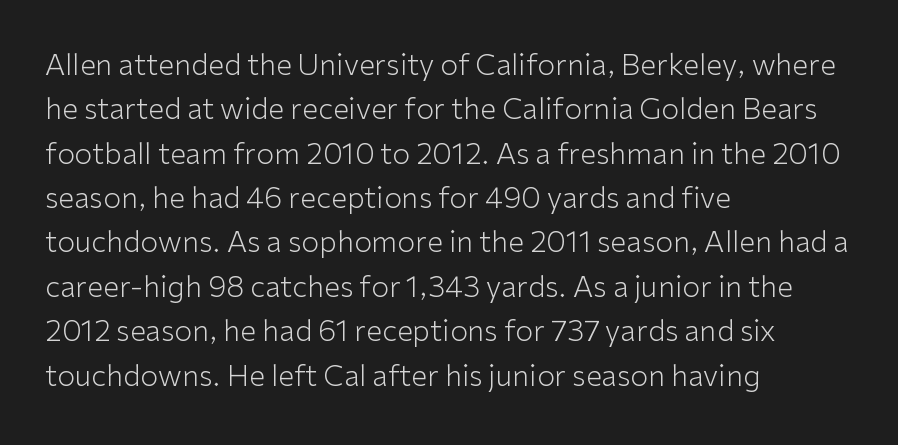
{"serif": "no", "italic": "no", "bold": "no", "weight": "light", "width": "normal", "stroke_contrast": "low", "x_height": "medium", "monospaced": "no", "underline": "no", "align": "left", "line_spacing": "normal", "line_spacing_ratio": 1.53, "letter_spacing": "normal", "letter_spacing_em": 0.0, "glyph_px": 29}
